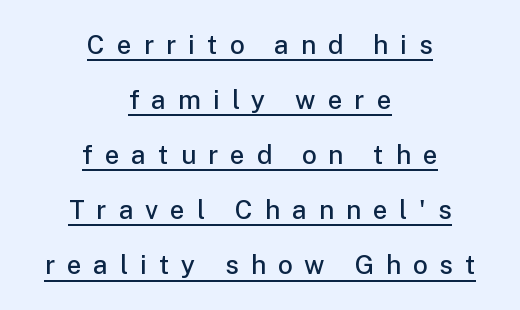
Visually the block forms a symmetrical silhouette, jagged on both flanks. The letters stand straight up with perfectly vertical stems. On the weight axis this lands at semibold, roughly 600. Spacing between characters has been opened up far beyond the box default. The designer dialed line spacing up above the default.
